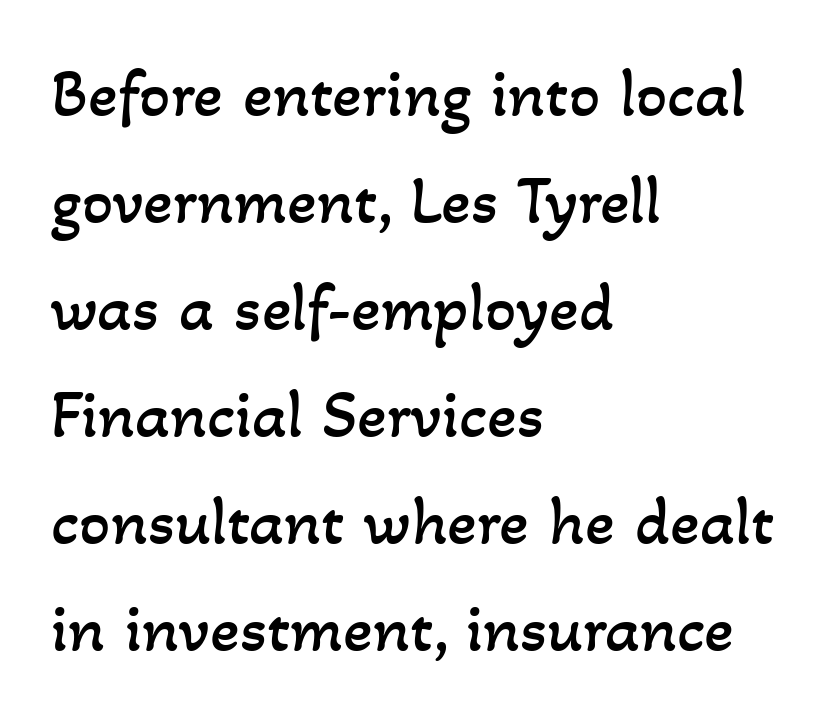
{"bold": "no", "weight": "regular", "width": "normal", "stroke_contrast": "low", "x_height": "small", "monospaced": "no", "underline": "no", "align": "left", "line_spacing": "normal", "line_spacing_ratio": 1.55, "letter_spacing": "normal", "letter_spacing_em": 0.0, "glyph_px": 69}
